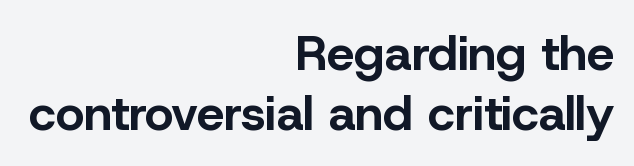
Q: Is the text bold? A: Yes.
Q: Is the text italic (slanted)? A: No, it is upright.
Q: Is the typeface a serif or a sans-serif typeface? A: Sans-serif.
Q: Is the text underlined? A: No.
Q: How is the paragraph aligned? A: Right-aligned.
Q: Is the spacing between letters normal or unusually wide? A: Normal.
Q: Width (condensed, normal, or wide)? A: Normal.
Q: Stroke contrast? A: Low.
Q: x-height? A: Medium.
Q: Monospaced? A: No.
